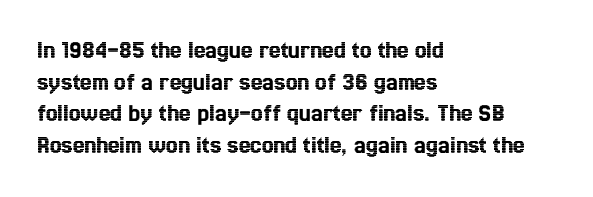
The image shows 26 px text type, upright; set left-aligned, line spacing 1.22x, normal letter spacing, not underlined.
